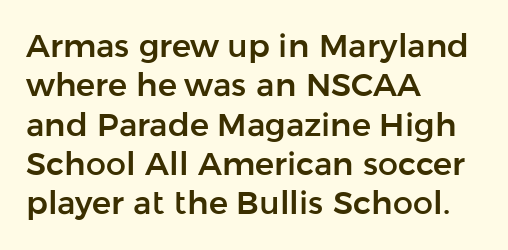
Observe the absence of serifs on each vertical stroke in this sample. Look at the tracking — it's just the regular setting, nothing added. Proportional: the letters do not fall into vertical columns. Underlining? Definitely not there. Caption: multi-line text, flush left, ragged right. Style check: upright.
